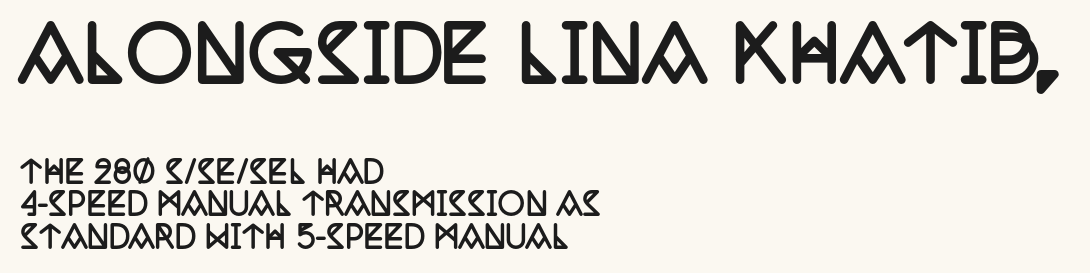
Tall strokes in this sample are plumb rather than angled. Each row of text sits above clean, open space. The characters display serif detailing at their extremities. One glance says dense: line gaps are narrower than usual. The face used here has the dense, thick strokes of a bold.
